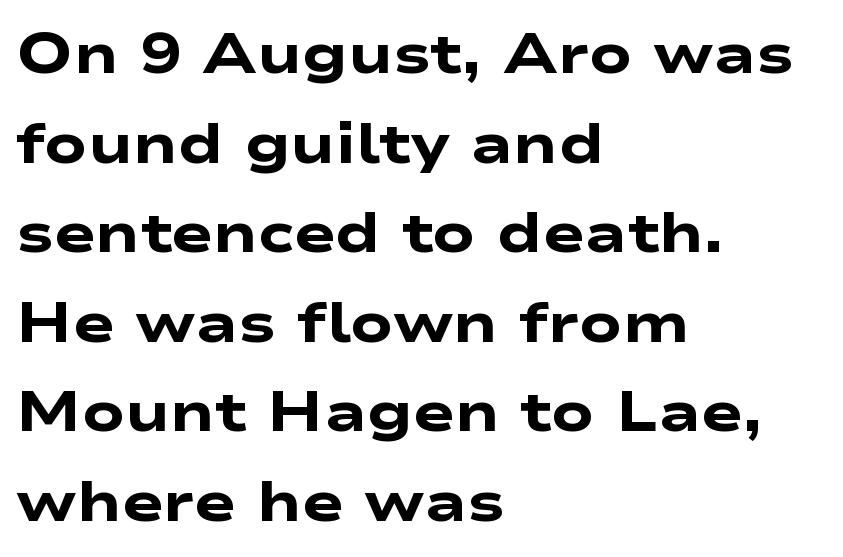
The image shows 56 px heavy, wide sans-serif type; set left-aligned, normal line spacing (1.6x), normal letter spacing, not underlined; low stroke contrast and a medium x-height.
